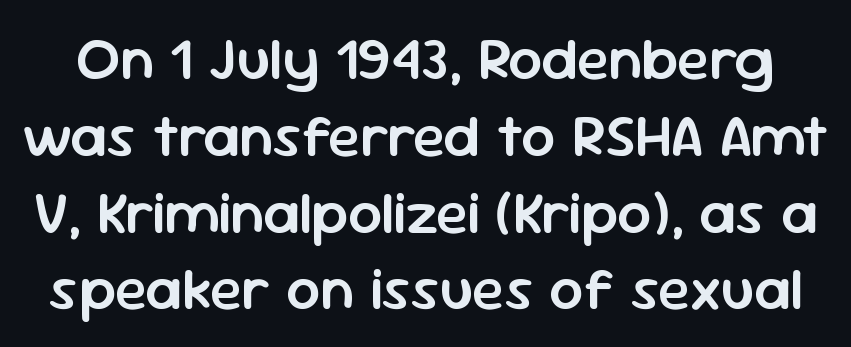
Summary of vertical rhythm: regular, with standard interline spacing. The type is set solid horizontally, with unmodified tracking. Firm but not heavy-handed strokes: this text is semibold. Italic? Not at all — the glyphs are vertical. Here the designer chose a conventional face with non-uniform glyph widths. The typeface chosen for these lines omits serifs.
